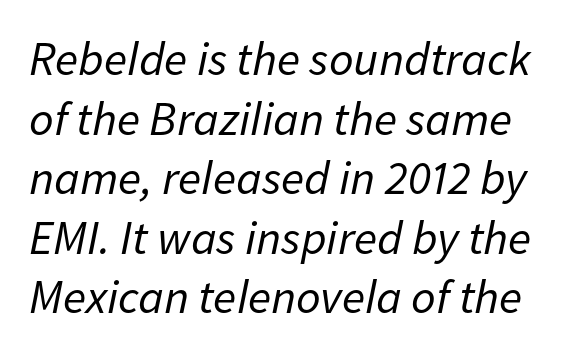
The image shows 48 px regular-weight type, italic (leaning right); set line spacing 1.24x, normal letter spacing, not underlined; low stroke contrast and a medium x-height.
